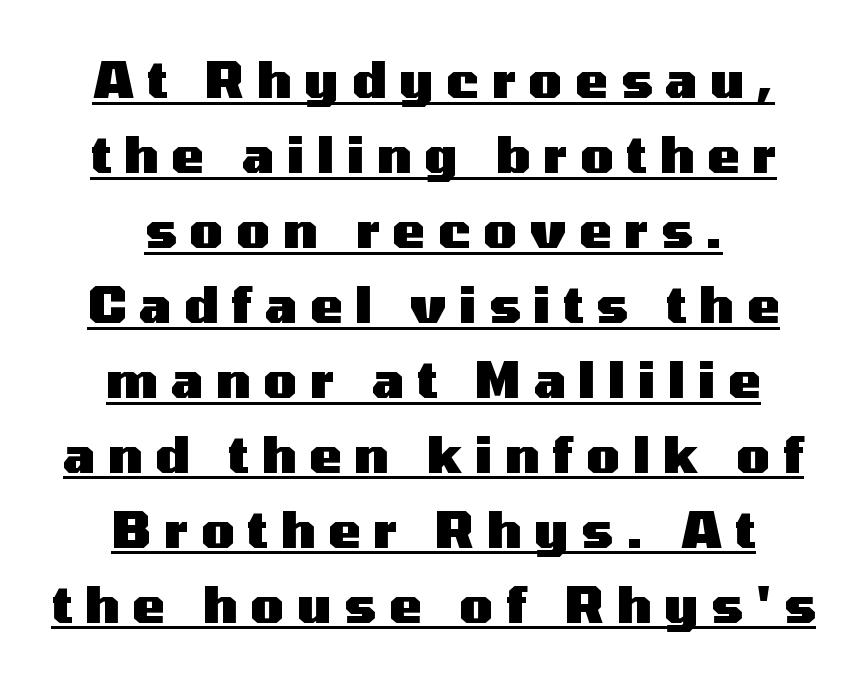
{"serif": "no", "italic": "no", "bold": "yes", "weight": "heavy", "width": "wide", "stroke_contrast": "medium", "x_height": "medium", "monospaced": "no", "underline": "yes", "align": "center", "line_spacing": "normal", "line_spacing_ratio": 1.53, "letter_spacing": "wide", "letter_spacing_em": 0.26, "glyph_px": 49}
